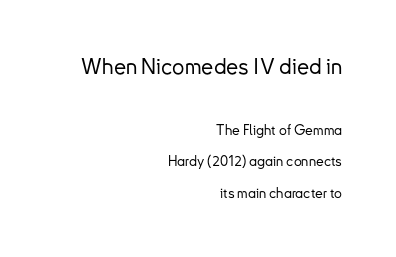
Q: Is the text italic (slanted)? A: No, it is upright.
Q: Is the text underlined? A: No.
Q: How is the paragraph aligned? A: Right-aligned.
Q: Is the spacing between letters normal or unusually wide? A: Normal.
Q: Is the spacing between lines tight, normal or loose? A: Loose.
Q: Which block of text is set in a larger size, the first (top) or the second (bottom)? A: The first (top) one.
